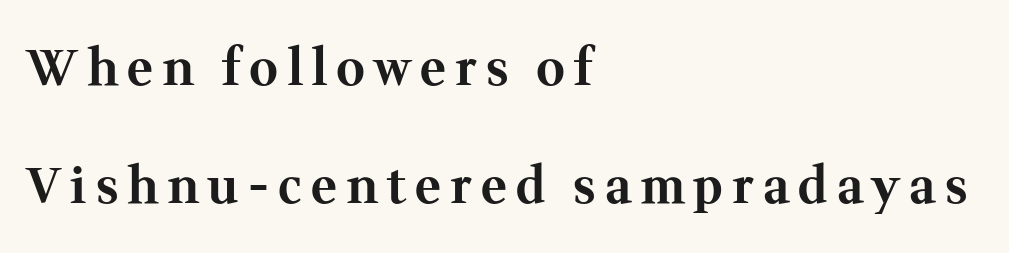
The image shows 49 px bold serif type, upright; set left-aligned, loose line spacing (2.41x), not underlined; medium stroke contrast and a medium x-height.
